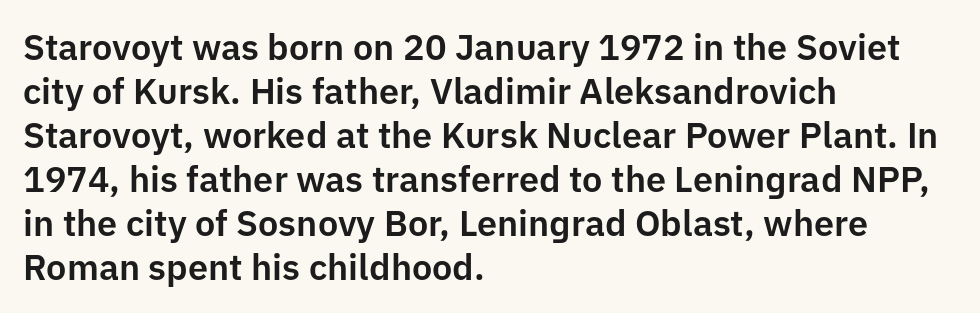
Q: Is the text italic (slanted)? A: No, it is upright.
Q: Is the typeface a serif or a sans-serif typeface? A: Sans-serif.
Q: Is the text underlined? A: No.
Q: How is the paragraph aligned? A: Left-aligned.
Q: Is the spacing between letters normal or unusually wide? A: Normal.
Q: Width (condensed, normal, or wide)? A: Normal.
Q: Stroke contrast? A: Low.
Q: x-height? A: Medium.
Q: Monospaced? A: No.
